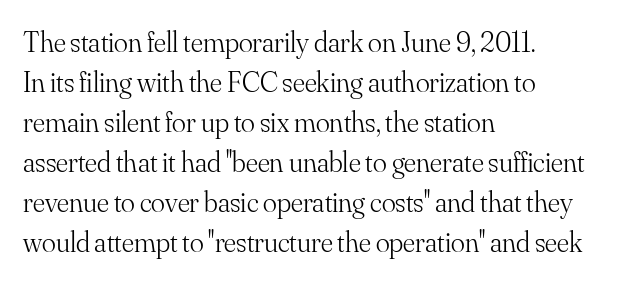
{"serif": "yes", "italic": "no", "bold": "no", "weight": "light", "width": "normal", "stroke_contrast": "medium", "x_height": "small", "monospaced": "no", "underline": "no", "align": "left", "line_spacing": "normal", "line_spacing_ratio": 1.38, "letter_spacing": "normal", "letter_spacing_em": 0.0, "glyph_px": 29}
